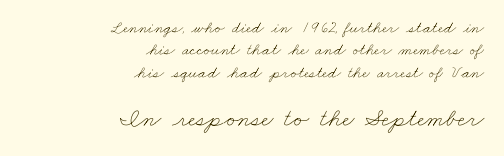
Horizontal bands of white between lines are of average thickness. If you drew a ruler down the right edge, every line would touch it. The later block is typeset at a bigger size than the earlier block. This rendering features lettering with no underline.
